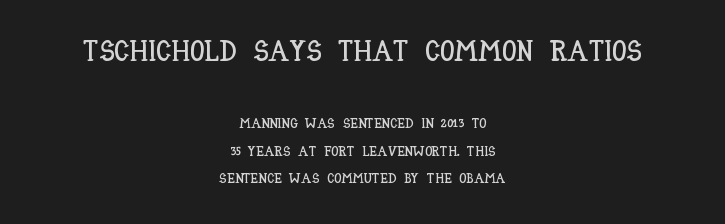
The setting favours the middle, as headings and verse often do. Larger block? The one above; the one below is distinctly smaller. Widely set lines give the paragraph a tall, airy silhouette. The foot of each line stays bare and open. Compared with typical body copy, the letter spacing here is the same.
